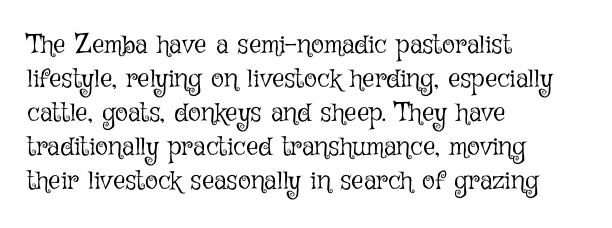
{"italic": "no", "bold": "no", "underline": "no", "align": "left", "line_spacing": "normal", "line_spacing_ratio": 1.26, "letter_spacing": "normal", "letter_spacing_em": 0.0, "glyph_px": 27}
